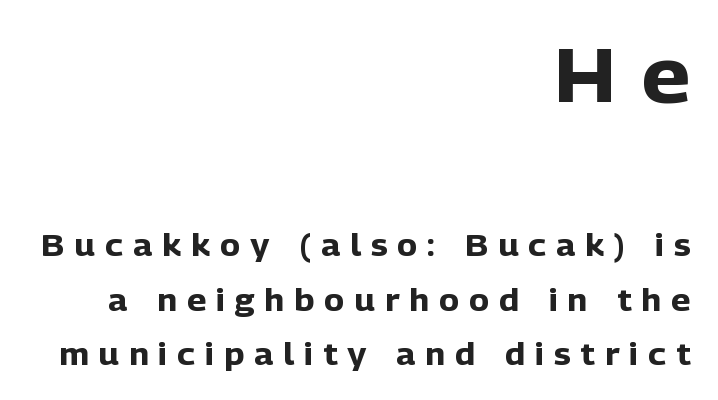
The image shows 76 px heavy sans-serif type, upright; set right-aligned, line spacing 1.81x, unusually wide letter spacing (+0.34 em), not underlined; the first (top) block is 2.53x larger; low stroke contrast and a medium x-height.
